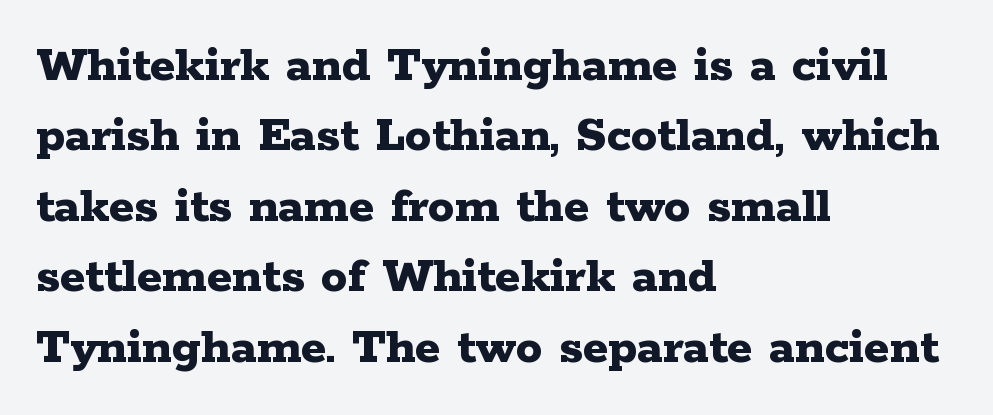
Check under the words: just untouched page. Character widths vary here, with narrow letters taking less room than wide ones. A roman cut, with each character standing at attention. You could call the tracking neutral — neither tight nor loose. Interline gaps are of average width in this sample.
